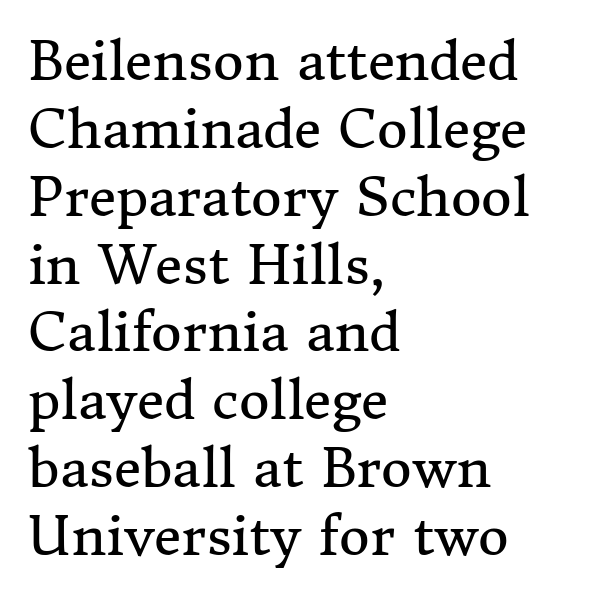
Q: Is the text bold? A: No.
Q: Is the text italic (slanted)? A: No, it is upright.
Q: Is the typeface a serif or a sans-serif typeface? A: Serif.
Q: Is the text underlined? A: No.
Q: How is the paragraph aligned? A: Left-aligned.
Q: Is the spacing between letters normal or unusually wide? A: Normal.
Q: Is the spacing between lines tight, normal or loose? A: Normal.
Q: Width (condensed, normal, or wide)? A: Normal.
Q: Stroke contrast? A: Medium.
Q: x-height? A: Medium.
Q: Monospaced? A: No.
